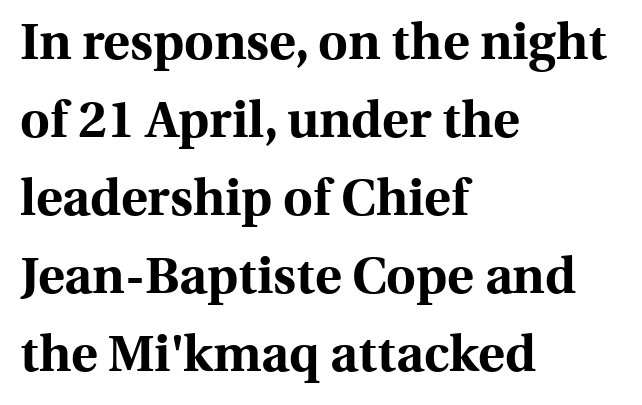
Set as a true bold cut, around the 700 mark. Layout note: lines flush left. The face used here is seriffed, in the tradition of book romans. The specimen reads as upright at a glance. The block of text has a typical density, with ordinary space between rows. Clear beneath every line of the passage.
